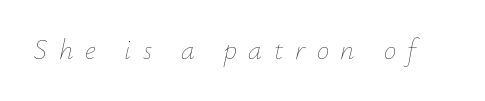
{"italic": "yes", "lean": "right", "slant_degrees": 12, "bold": "no", "weight": "thin", "width": "normal", "stroke_contrast": "low", "x_height": "small", "monospaced": "no", "underline": "no", "letter_spacing": "wide", "letter_spacing_em": 0.41, "glyph_px": 28}
